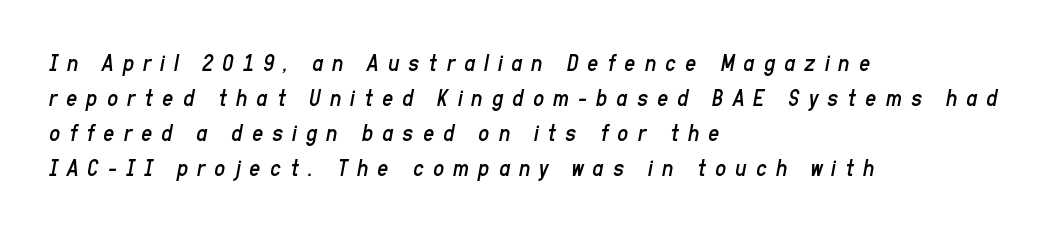
The rag falls on the right side of this text block. This rendering features lettering with no underline. The tracking jumps out immediately: characters are airy and widely separated. Students, observe: this is what conventionally led text looks like. The cut favours lightness, reaching ordinary text weight at its darkest.
